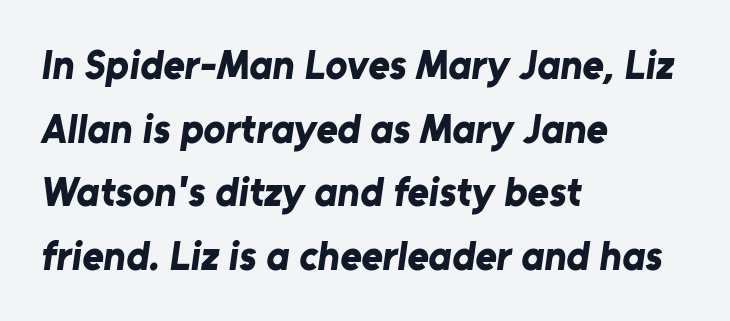
{"serif": "no", "bold": "yes", "weight": "bold", "width": "normal", "stroke_contrast": "low", "x_height": "medium", "monospaced": "no", "underline": "no", "align": "left", "line_spacing": "normal", "line_spacing_ratio": 1.55, "letter_spacing": "normal", "letter_spacing_em": 0.0, "glyph_px": 41}
